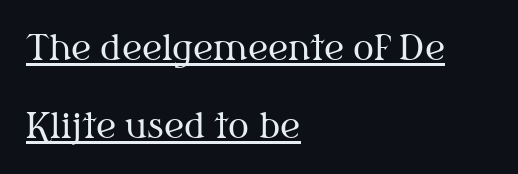
{"serif": "yes", "italic": "no", "bold": "no", "weight": "regular", "width": "normal", "stroke_contrast": "medium", "x_height": "medium", "monospaced": "no", "underline": "yes", "align": "left", "line_spacing": "loose", "line_spacing_ratio": 2.22, "letter_spacing": "normal", "letter_spacing_em": 0.0, "glyph_px": 35}
